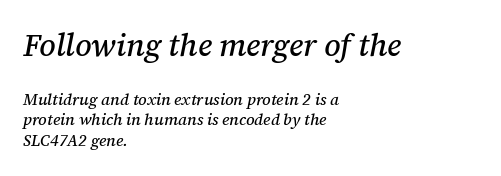
The specimen omits any rule beneath the text block's lines. The passage shown leans; its letterforms are oblique. The compositor pushed each line to the left boundary. The glyphs in this specimen are seriffed.
